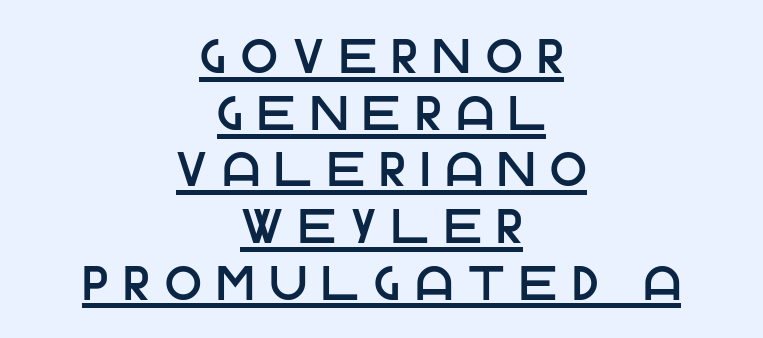
Words appear elongated and porous because spacing is wide. In terms of letterform style, serifs are entirely absent. The passage shown is typed in a proportional face where columns would drift. In designer terms, the underline attribute is active on this setting.
